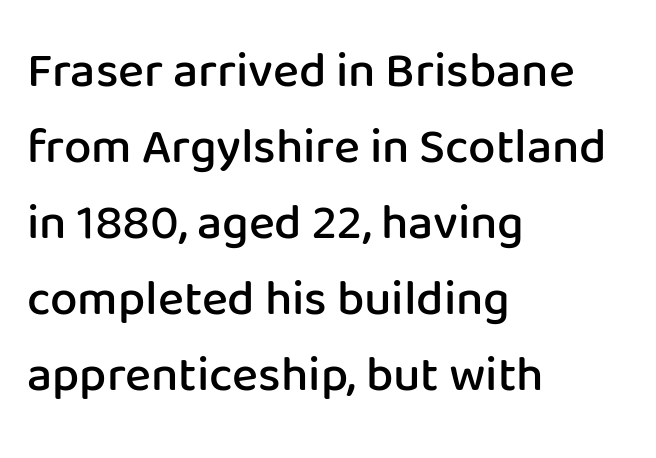
Q: Is the text bold? A: Semi-bold.
Q: Is the text italic (slanted)? A: No, it is upright.
Q: Is the typeface a serif or a sans-serif typeface? A: Sans-serif.
Q: Is the text underlined? A: No.
Q: How is the paragraph aligned? A: Left-aligned.
Q: Is the spacing between letters normal or unusually wide? A: Normal.
Q: Is the spacing between lines tight, normal or loose? A: Normal.
Q: Width (condensed, normal, or wide)? A: Normal.
Q: Stroke contrast? A: Low.
Q: x-height? A: Medium.
Q: Monospaced? A: No.
